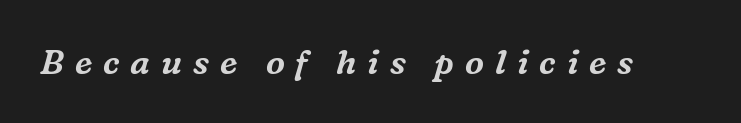
Q: Is the text italic (slanted)? A: Yes, it leans right by about 16 degrees.
Q: Is the typeface a serif or a sans-serif typeface? A: Serif.
Q: Is the text underlined? A: No.
Q: Is the spacing between letters normal or unusually wide? A: Unusually wide.
Q: Width (condensed, normal, or wide)? A: Normal.
Q: Stroke contrast? A: Medium.
Q: x-height? A: Medium.
Q: Monospaced? A: No.
